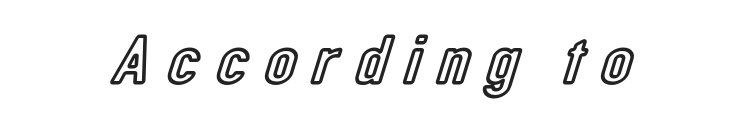
The image shows 70 px condensed type; set unusually wide letter spacing (+0.26 em), not underlined; a medium x-height.
